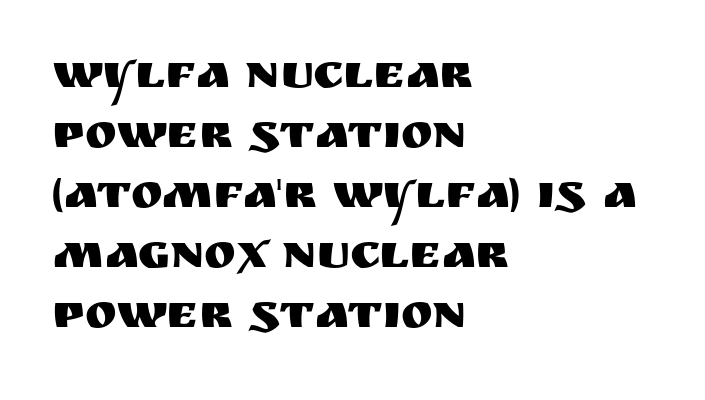
{"serif": "no", "italic": "no", "width": "normal", "stroke_contrast": "medium", "x_height": "large", "monospaced": "no", "underline": "no", "align": "left", "line_spacing": "normal", "line_spacing_ratio": 1.25, "letter_spacing": "normal", "letter_spacing_em": 0.0, "glyph_px": 48}
